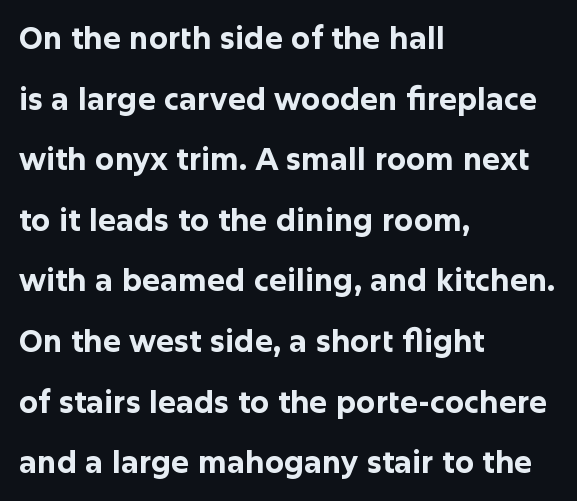
The image shows 30 px bold sans-serif type, upright; set left-aligned, loose line spacing (2.02x), normal letter spacing, not underlined; low stroke contrast and a medium x-height.
